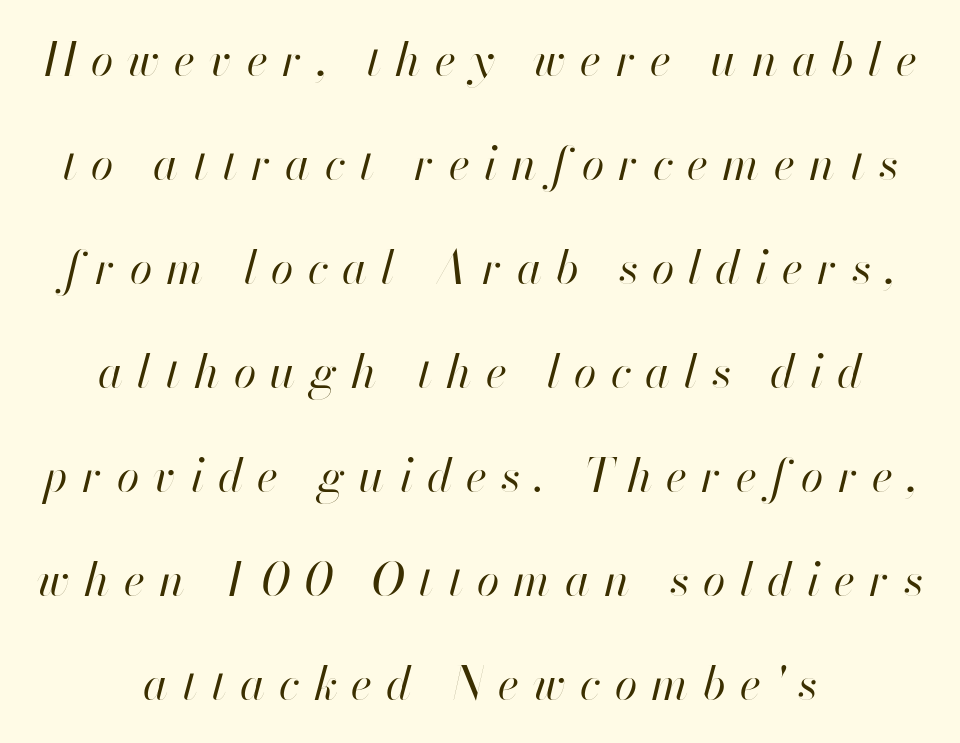
Q: Is the text bold? A: No.
Q: Is the text italic (slanted)? A: Yes, it leans right by about 13 degrees.
Q: Is the text underlined? A: No.
Q: How is the paragraph aligned? A: Centered.
Q: Is the spacing between letters normal or unusually wide? A: Unusually wide.
Q: Is the spacing between lines tight, normal or loose? A: Loose.
Q: Width (condensed, normal, or wide)? A: Normal.
Q: Stroke contrast? A: High.
Q: x-height? A: Small.
Q: Monospaced? A: No.
